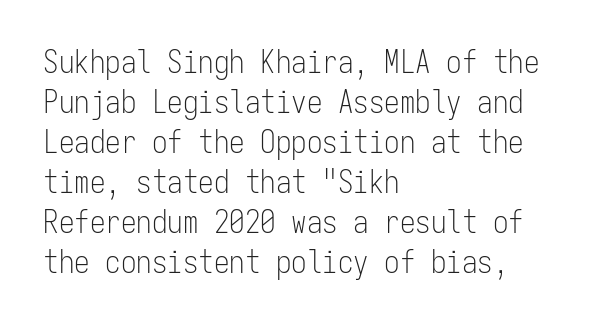
Short note: letters normally spaced. Unlike italic type, these characters show no tilt at all. The cut favours lightness, reaching ordinary text weight at its darkest. The passage shown is not underscored anywhere. Unlike a traditional serif, this face leaves its strokes unadorned. Baseline-to-baseline distance is the conventional proportion of letter height.
